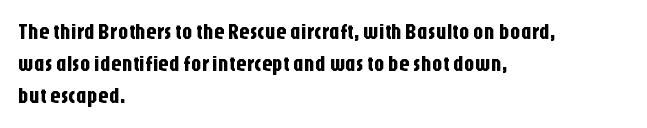
{"italic": "no", "underline": "no", "align": "left", "line_spacing": "normal", "line_spacing_ratio": 1.53, "letter_spacing": "normal", "letter_spacing_em": 0.0, "glyph_px": 21}
